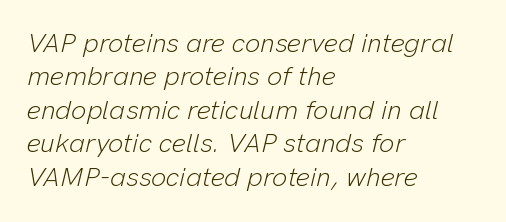
These lines keep a tight, regular rhythm from letter to letter. Italic? Definitely — the glyphs are oblique. On a weight scale, this lands at 450 or below. In CSS terms this would be text-align: left.
